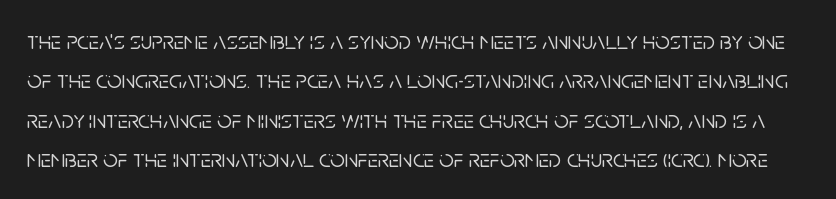
The image shows 25 px text type, upright; set normal line spacing (1.58x), normal letter spacing, not underlined.
